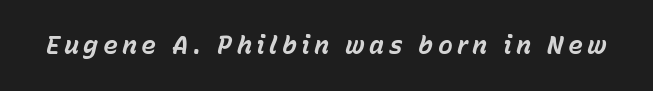
The image shows 25 px bold type, italic (leaning right); set not underlined.
